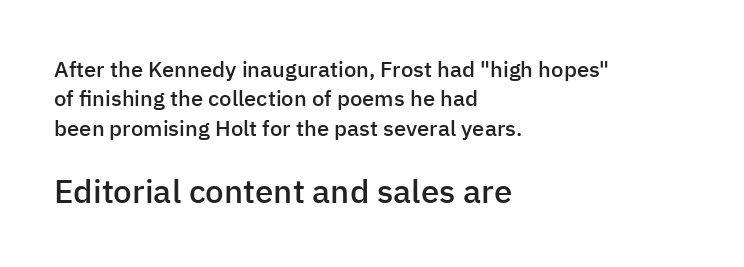
Posture: vertical. Caption: upper text group reduced, lower text group enlarged. These lines keep a tight, regular rhythm from letter to letter. These lines are rendered in a variable-pitch font.
